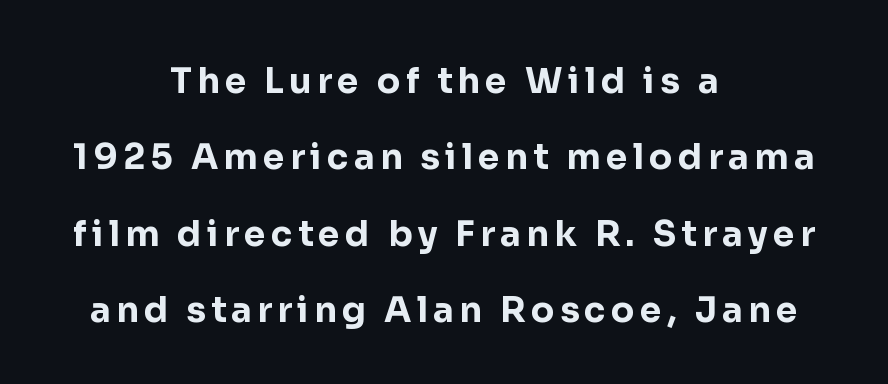
Q: Is the text bold? A: Yes.
Q: Is the text italic (slanted)? A: No, it is upright.
Q: Is the typeface a serif or a sans-serif typeface? A: Sans-serif.
Q: Is the text underlined? A: No.
Q: How is the paragraph aligned? A: Centered.
Q: Is the spacing between lines tight, normal or loose? A: Loose.
Q: Width (condensed, normal, or wide)? A: Normal.
Q: Stroke contrast? A: Low.
Q: x-height? A: Medium.
Q: Monospaced? A: No.
